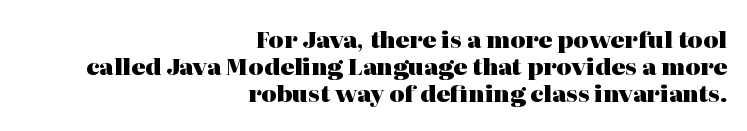
Q: Is the text bold? A: Yes.
Q: Is the text italic (slanted)? A: No, it is upright.
Q: Is the text underlined? A: No.
Q: How is the paragraph aligned? A: Right-aligned.
Q: Is the spacing between letters normal or unusually wide? A: Normal.
